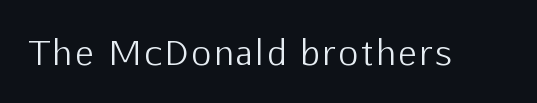
Q: Is the text bold? A: No.
Q: Is the text italic (slanted)? A: No, it is upright.
Q: Is the typeface a serif or a sans-serif typeface? A: Sans-serif.
Q: Is the text underlined? A: No.
Q: Width (condensed, normal, or wide)? A: Normal.
Q: Stroke contrast? A: Low.
Q: x-height? A: Medium.
Q: Monospaced? A: No.
